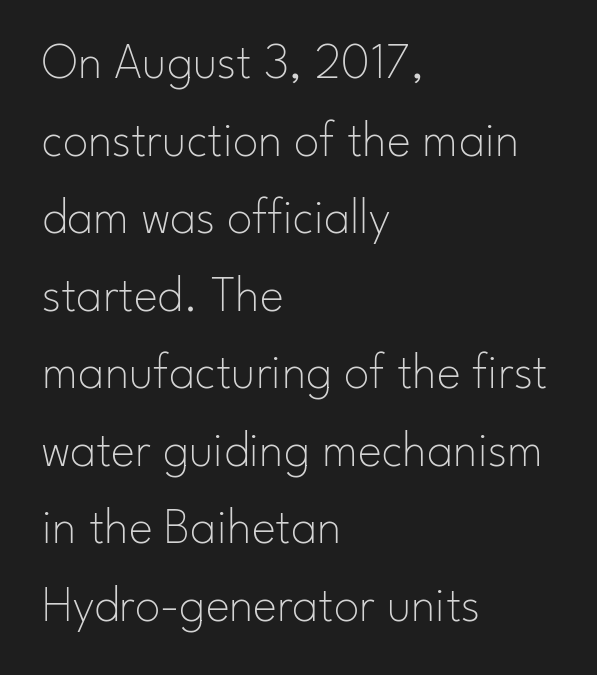
Nobody drew a line under any word here. The line-height multiplier appears to be the usual default. Short note: letters normally spaced. Is there any slant? The stems are plumb. Here the designer chose a conventional face with non-uniform glyph widths.
